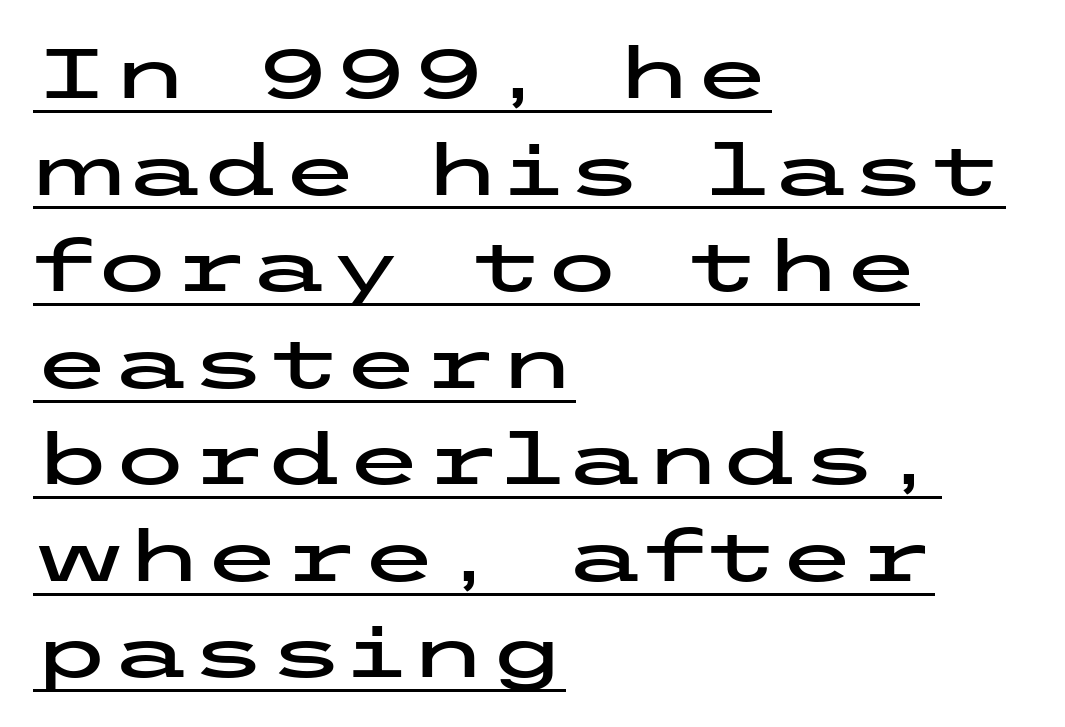
Q: Is the text italic (slanted)? A: No, it is upright.
Q: Is the typeface a serif or a sans-serif typeface? A: Sans-serif.
Q: Is the text underlined? A: Yes.
Q: How is the paragraph aligned? A: Left-aligned.
Q: Is the spacing between letters normal or unusually wide? A: Normal.
Q: Is the spacing between lines tight, normal or loose? A: Normal.
Q: Width (condensed, normal, or wide)? A: Wide.
Q: Stroke contrast? A: Low.
Q: x-height? A: Medium.
